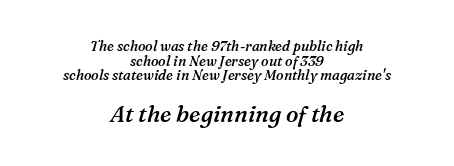
The words here are not underlined. Does the weight exceed regular? Yes, but only to semibold. A typesetter would mark this as italic. Is the lower block the larger one? Yes — the lower block carries the bigger type. Is there much room between lines? No — they nearly touch. In CSS terms this would be text-align: center.
